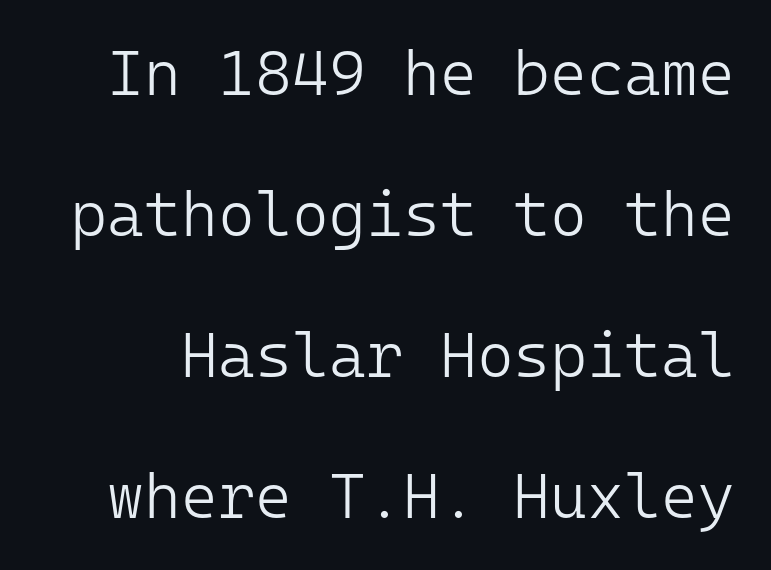
Q: Is the text bold? A: No.
Q: Is the text italic (slanted)? A: No, it is upright.
Q: Is the typeface a serif or a sans-serif typeface? A: Sans-serif.
Q: Is the text underlined? A: No.
Q: Is the spacing between letters normal or unusually wide? A: Normal.
Q: Is the spacing between lines tight, normal or loose? A: Loose.
Q: Width (condensed, normal, or wide)? A: Normal.
Q: Stroke contrast? A: Low.
Q: x-height? A: Medium.
Q: Monospaced? A: Yes.
